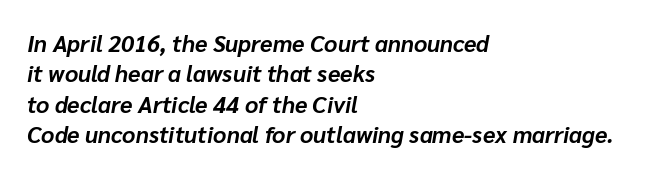
Each word holds together tightly as a unit, with standard inter-letter gaps. Leading: standard. The lettering tilts uniformly, giving the passage an italic look. The sample has been set heavy, in full bold. A bare baseline throughout the passage. Typeset ragged right — the left edge is the straight one.
